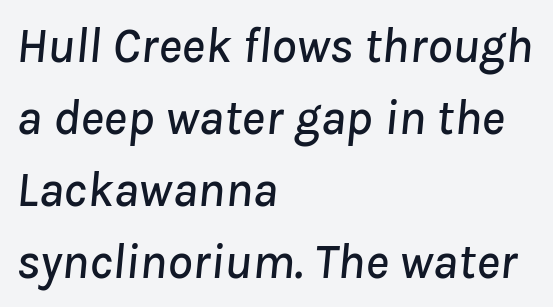
Q: Is the text italic (slanted)? A: Yes, it leans right by about 8 degrees.
Q: Is the text underlined? A: No.
Q: How is the paragraph aligned? A: Left-aligned.
Q: Is the spacing between letters normal or unusually wide? A: Normal.
Q: Is the spacing between lines tight, normal or loose? A: Normal.
Q: Width (condensed, normal, or wide)? A: Normal.
Q: Stroke contrast? A: Low.
Q: x-height? A: Medium.
Q: Monospaced? A: No.
